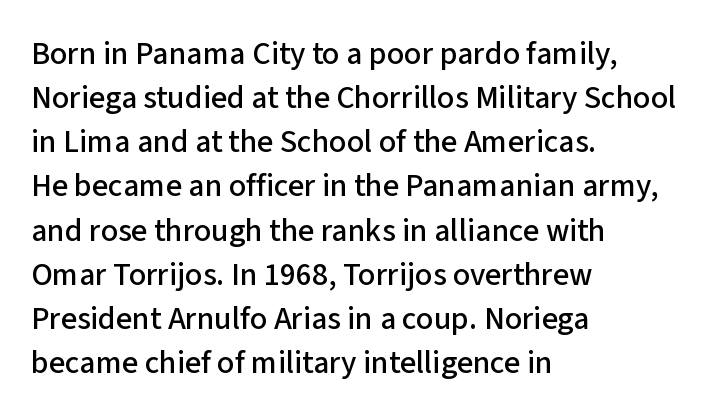
The image shows 32 px sans-serif type, upright; set left-aligned, normal line spacing (1.38x), normal letter spacing, not underlined; low stroke contrast and a medium x-height.
